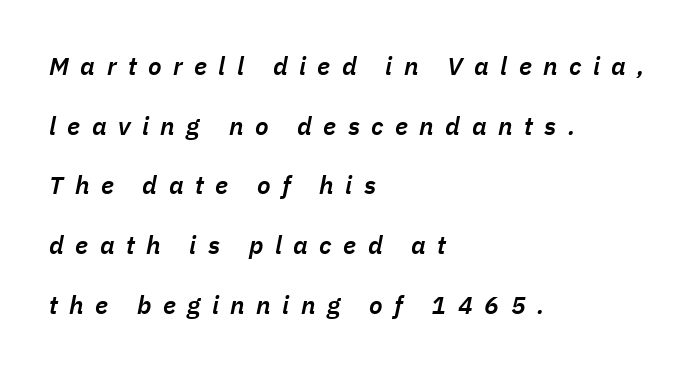
The image shows 25 px text type, italic (leaning right); set left-aligned, loose line spacing (2.39x), unusually wide letter spacing (+0.46 em), not underlined.
